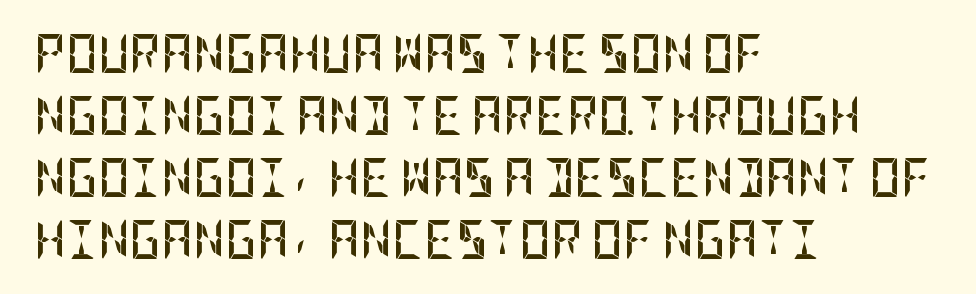
{"serif": "no", "italic": "no", "bold": "yes", "weight": "semibold", "width": "condensed", "stroke_contrast": "low", "x_height": "large", "underline": "no", "align": "left", "line_spacing": "normal", "line_spacing_ratio": 1.59, "letter_spacing": "normal", "letter_spacing_em": 0.0, "glyph_px": 39}
